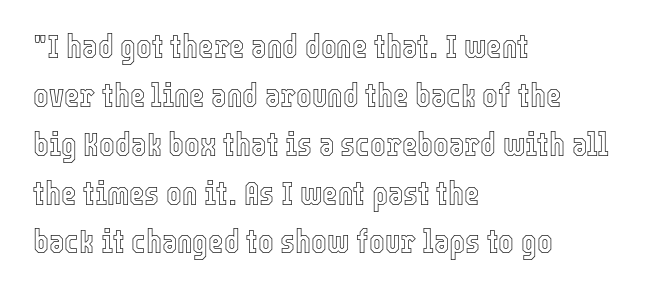
Q: Is the text italic (slanted)? A: No, it is upright.
Q: Is the text underlined? A: No.
Q: How is the paragraph aligned? A: Left-aligned.
Q: Is the spacing between letters normal or unusually wide? A: Normal.
Q: Is the spacing between lines tight, normal or loose? A: Normal.
Q: Width (condensed, normal, or wide)? A: Condensed.
Q: x-height? A: Medium.
Q: Monospaced? A: No.
